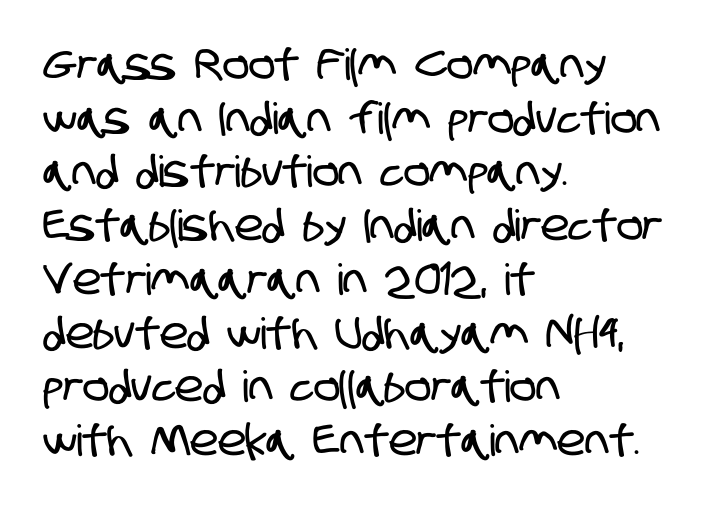
Q: Is the typeface a serif or a sans-serif typeface? A: Sans-serif.
Q: Is the text underlined? A: No.
Q: How is the paragraph aligned? A: Left-aligned.
Q: Is the spacing between letters normal or unusually wide? A: Normal.
Q: Is the spacing between lines tight, normal or loose? A: Normal.
Q: Width (condensed, normal, or wide)? A: Condensed.
Q: Stroke contrast? A: Low.
Q: x-height? A: Large.
Q: Monospaced? A: No.
